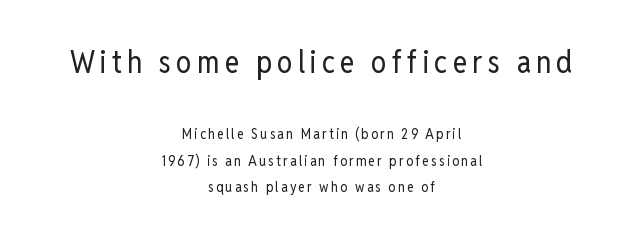
Q: Is the text bold? A: No.
Q: Is the text italic (slanted)? A: No, it is upright.
Q: Is the typeface a serif or a sans-serif typeface? A: Sans-serif.
Q: Is the text underlined? A: No.
Q: How is the paragraph aligned? A: Centered.
Q: Which block of text is set in a larger size, the first (top) or the second (bottom)? A: The first (top) one.
Q: Width (condensed, normal, or wide)? A: Condensed.
Q: Stroke contrast? A: Low.
Q: x-height? A: Medium.
Q: Monospaced? A: No.
